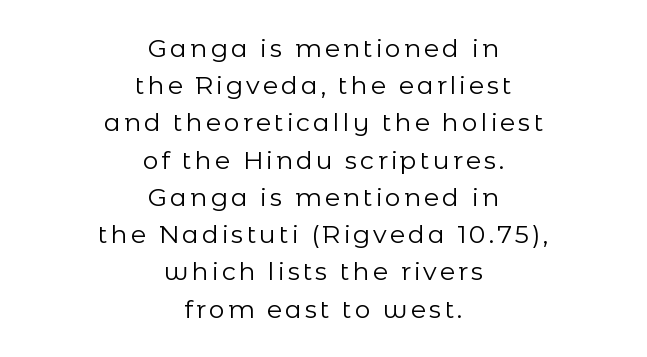
{"italic": "no", "bold": "no", "underline": "no", "align": "center", "line_spacing": "normal", "line_spacing_ratio": 1.49, "glyph_px": 25}
